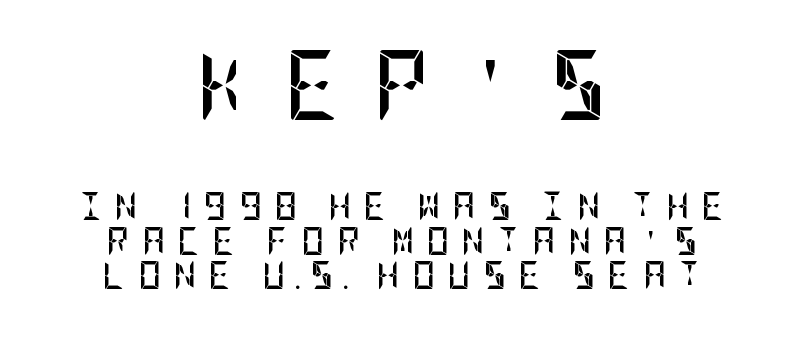
Its strokes are broad and dark, the hallmark of bold type. The string is rendered with underlining switched off. Between these two stacked blocks, the higher one wins on size. The rendering positions every line midway between the sides. Ascenders rise straight up at ninety degrees. The designer went with a sans here, leaving each stem footless.
